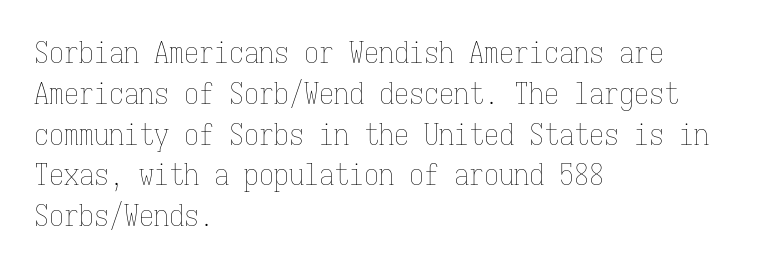
A bare baseline throughout the passage. Note the uniform advance width — an 'i' takes as much space as an 'm'. Weight: regular or lighter. This block has exactly the height ordinary leading produces. Words appear dense and cohesive because spacing is normal. This is the regular roman posture of the typeface.
